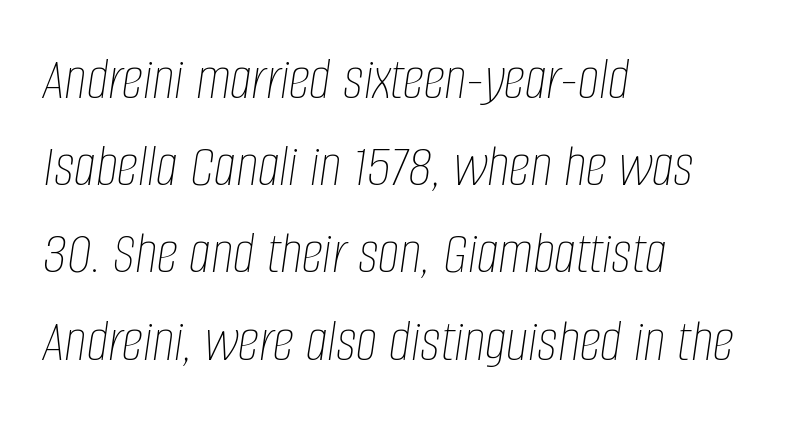
This block has exactly the height ordinary leading produces. Looking at the ascenders, they clearly lean. Think of a printed novel: that variable character pitch is what you see here. The words here are not underlined. How are the letters spaced? Ordinarily, with no added tracking.
